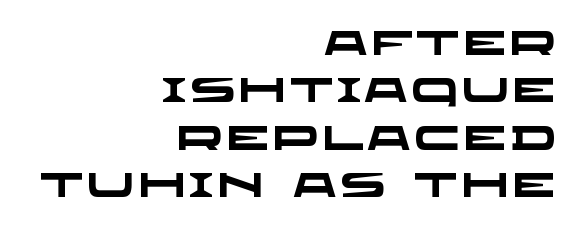
Is this a fixed-width face? No — the glyphs have proportional, varying widths. What kind of face is this? One without serifs — a sans. Leading: standard. Typesetter's note: full bold, strokes at maximum text heaviness. The zone under the glyphs is completely vacant. This sample is right-justified, so line beginnings fall wherever the words allow.
